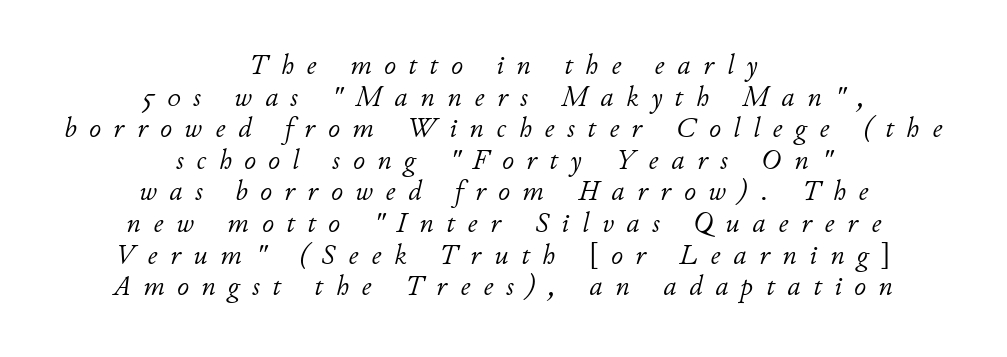
The image shows 29 px light type, italic (leaning right); set centered, tight line spacing (1.09x), unusually wide letter spacing (+0.44 em), not underlined; low stroke contrast and a small x-height.
